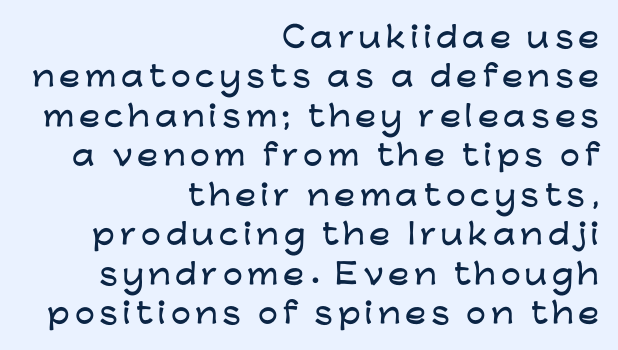
The image shows 28 px wide sans-serif type, upright; set right-aligned, normal line spacing (1.41x), not underlined; low stroke contrast and a medium x-height.
